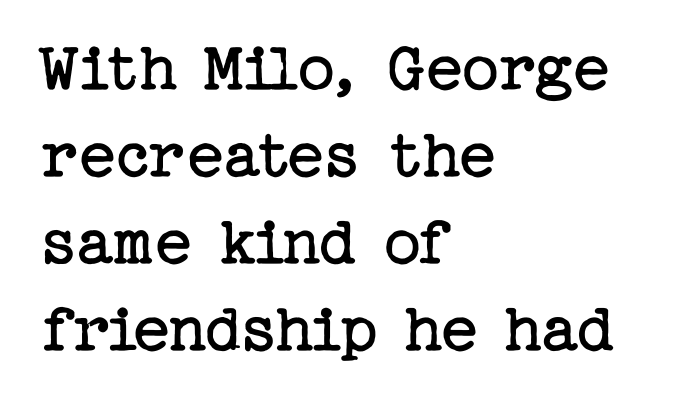
{"serif": "yes", "italic": "no", "bold": "no", "weight": "regular", "width": "normal", "stroke_contrast": "low", "x_height": "medium", "underline": "no", "align": "left", "line_spacing_ratio": 1.21, "letter_spacing": "normal", "letter_spacing_em": 0.0, "glyph_px": 72}
